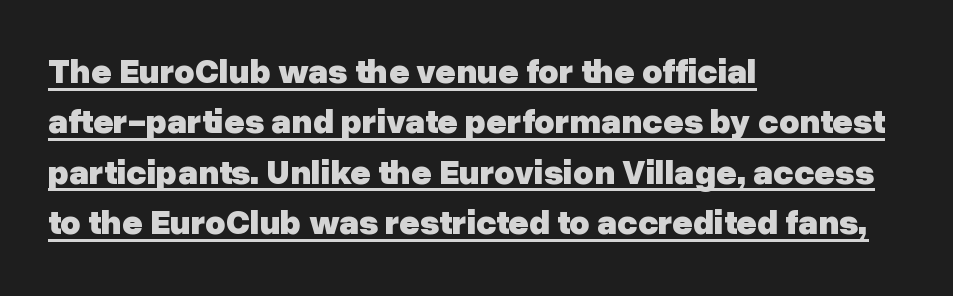
Q: Is the text bold? A: Yes.
Q: Is the text italic (slanted)? A: No, it is upright.
Q: Is the typeface a serif or a sans-serif typeface? A: Sans-serif.
Q: Is the text underlined? A: Yes.
Q: How is the paragraph aligned? A: Left-aligned.
Q: Is the spacing between letters normal or unusually wide? A: Normal.
Q: Is the spacing between lines tight, normal or loose? A: Normal.
Q: Width (condensed, normal, or wide)? A: Normal.
Q: Stroke contrast? A: Low.
Q: x-height? A: Medium.
Q: Monospaced? A: No.
